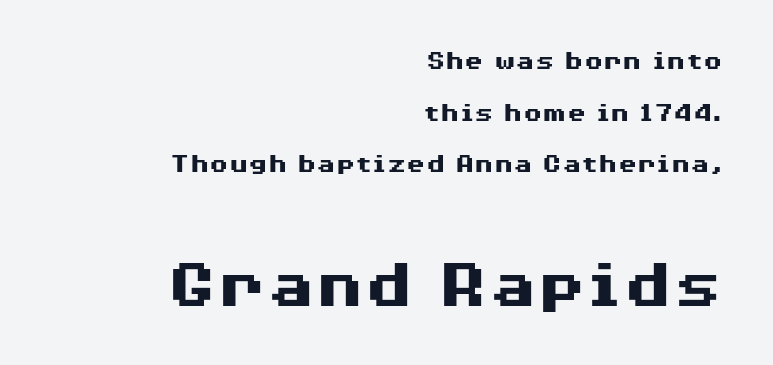
The rag falls on the left side of this text block. Glyph-to-glyph distance matches everyday printed text. It's the straight-up-and-down kind of type. Note: smaller setting up top, larger setting below.
